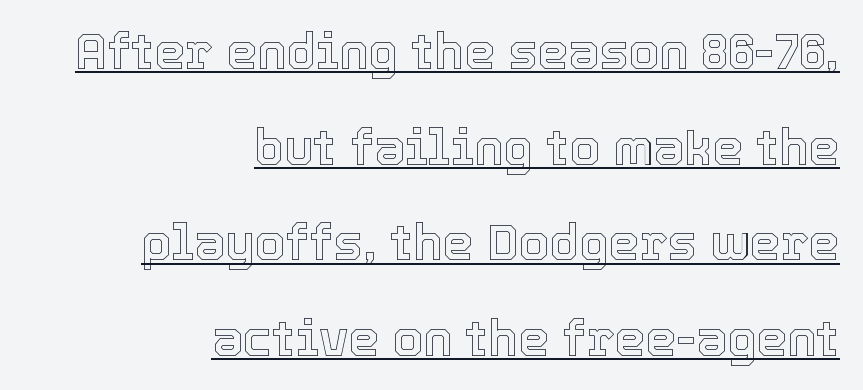
The image shows 49 px text type, upright; set right-aligned, loose line spacing (1.95x), normal letter spacing, underlined; a medium x-height.
